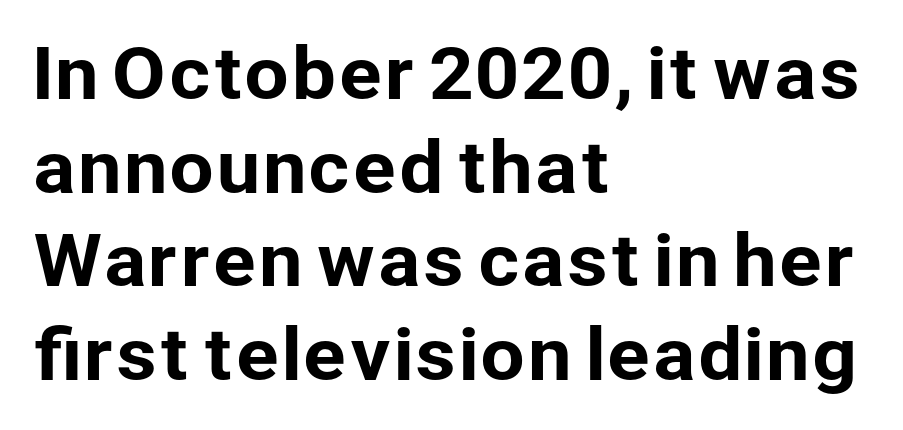
The image shows 71 px sans-serif type, upright; set left-aligned, normal line spacing (1.32x), normal letter spacing, not underlined; low stroke contrast and a medium x-height.
